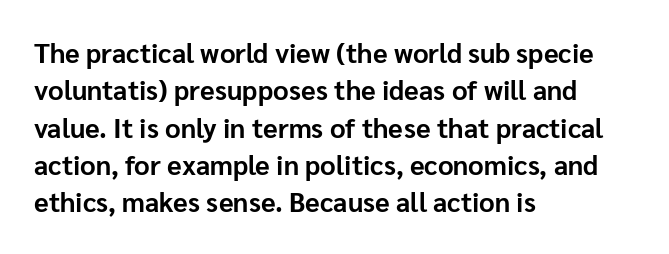
It's the straight-up-and-down kind of type. The lines are quadded left. Letter spacing: default. Rule under the text: the space is simply empty. The space between consecutive lines is moderate. Notice how thick the strokes are: this is what a full bold looks like.
